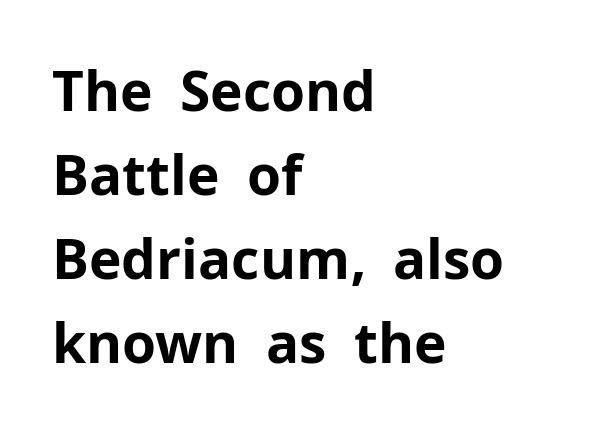
{"serif": "no", "italic": "no", "bold": "yes", "weight": "bold", "width": "normal", "stroke_contrast": "low", "x_height": "medium", "monospaced": "no", "underline": "no", "align": "left", "line_spacing": "normal", "line_spacing_ratio": 1.53, "letter_spacing": "normal", "letter_spacing_em": 0.0, "glyph_px": 55}
